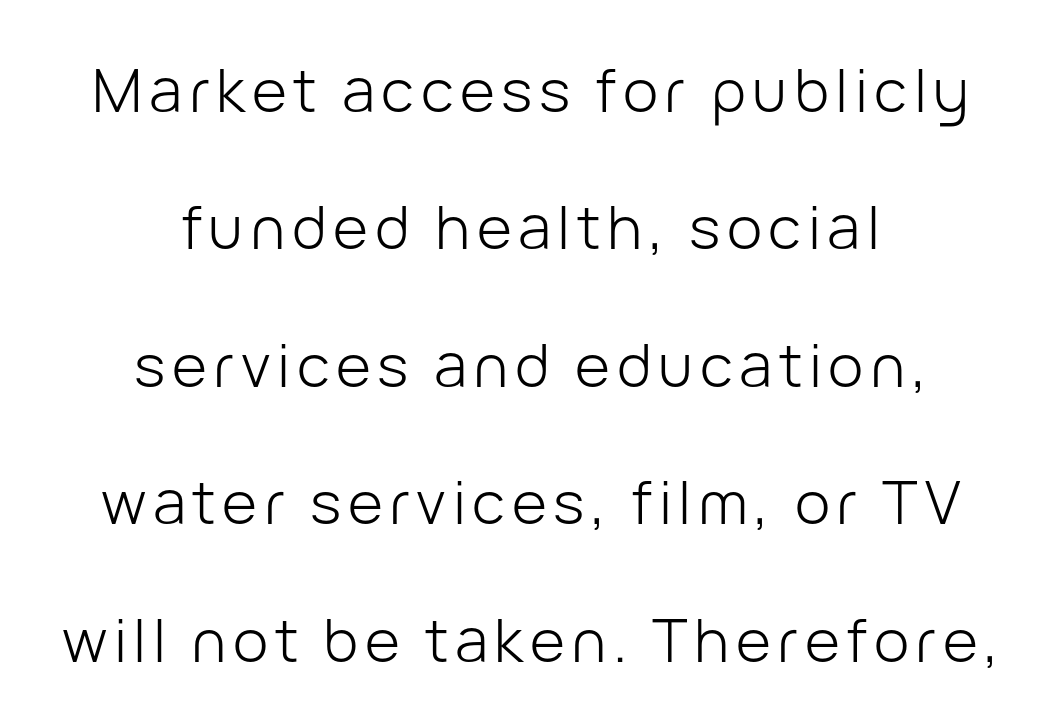
Are there feet on the stems? There aren't — it's a sans. The words here are not underlined. Airy leading. These lines were composed using upright roman letters. Visually the block forms a symmetrical silhouette, jagged on both flanks.
